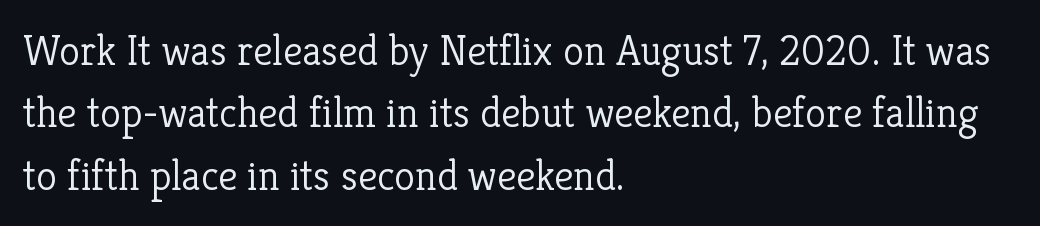
Q: Is the text bold? A: No.
Q: Is the text italic (slanted)? A: No, it is upright.
Q: Is the typeface a serif or a sans-serif typeface? A: Serif.
Q: Is the text underlined? A: No.
Q: How is the paragraph aligned? A: Left-aligned.
Q: Is the spacing between letters normal or unusually wide? A: Normal.
Q: Is the spacing between lines tight, normal or loose? A: Normal.
Q: Width (condensed, normal, or wide)? A: Normal.
Q: Stroke contrast? A: Low.
Q: x-height? A: Medium.
Q: Monospaced? A: No.
